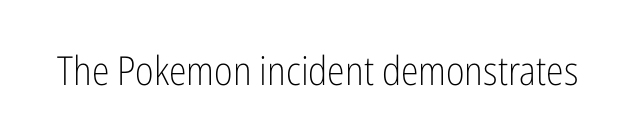
The letters stand straight up with perfectly vertical stems. The text was rendered using a sans face with plain stroke endings. Glance below the letters and you will spot only blank space. A light-to-regular cut is what we see here.
